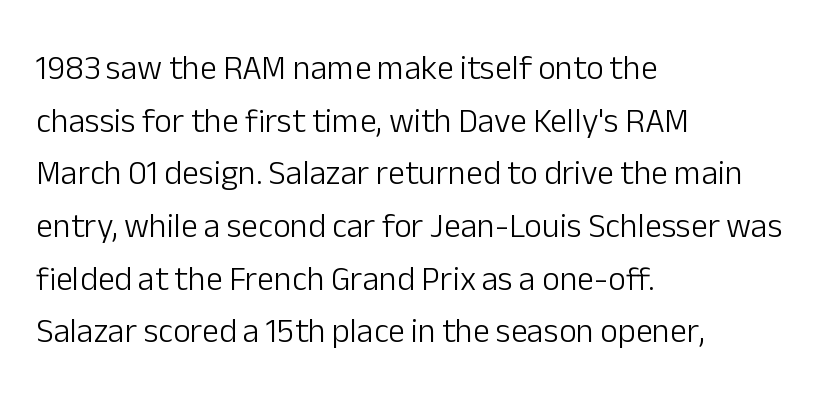
The image shows 34 px light sans-serif type, upright; set left-aligned, normal line spacing (1.55x), normal letter spacing, not underlined; low stroke contrast and a medium x-height.
